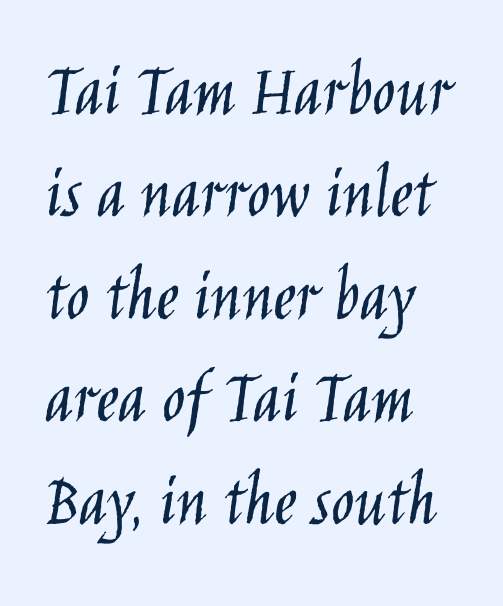
{"serif": "no", "bold": "no", "weight": "light", "width": "condensed", "stroke_contrast": "low", "x_height": "large", "monospaced": "no", "underline": "no", "align": "left", "line_spacing": "normal", "line_spacing_ratio": 1.33, "letter_spacing": "normal", "letter_spacing_em": 0.0, "glyph_px": 77}
